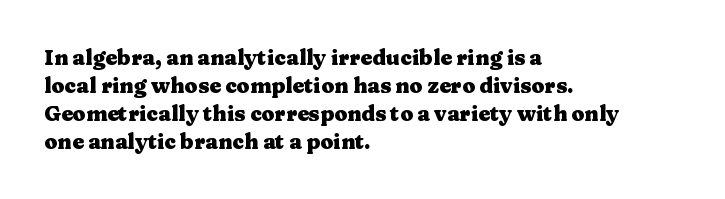
The image shows 21 px bold type, upright; set left-aligned, normal line spacing (1.33x), normal letter spacing, not underlined.
